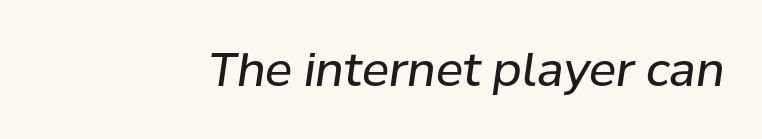
Bold? No — there's no thickening of the strokes. The tracking reads as untouched default to a designer's eye. Glance below the letters and you will spot only blank space. Yep, that's italic — everything's leaning. The letters advance in unequal steps, a hallmark of proportional type.
